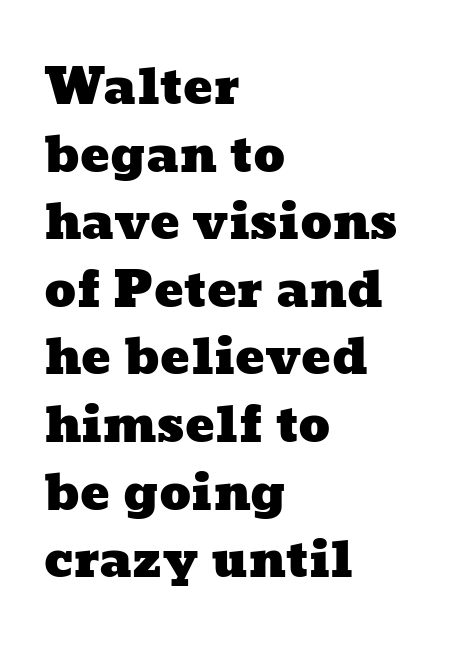
The letters sit at their default tracking, neither squeezed nor spread. Descenders are the only things crossing below the line. Vertical spacing — default. Here the designer chose a conventional face with non-uniform glyph widths. Horizontal alignment here is leftward, the default for most running prose.
